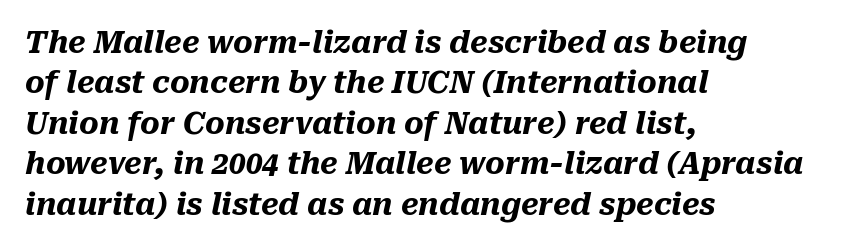
Q: Is the text bold? A: Yes.
Q: Is the text italic (slanted)? A: Yes, it leans right by about 10 degrees.
Q: Is the text underlined? A: No.
Q: How is the paragraph aligned? A: Left-aligned.
Q: Is the spacing between letters normal or unusually wide? A: Normal.
Q: Is the spacing between lines tight, normal or loose? A: Normal.
Q: Width (condensed, normal, or wide)? A: Normal.
Q: Stroke contrast? A: Medium.
Q: x-height? A: Medium.
Q: Monospaced? A: No.
